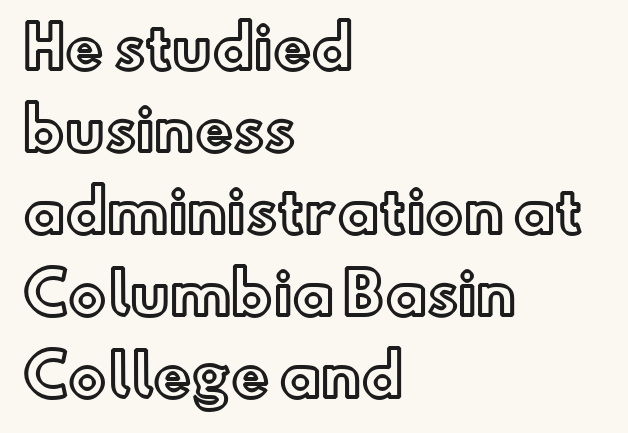
Q: Is the text italic (slanted)? A: No, it is upright.
Q: Is the text underlined? A: No.
Q: How is the paragraph aligned? A: Left-aligned.
Q: Is the spacing between letters normal or unusually wide? A: Normal.
Q: Is the spacing between lines tight, normal or loose? A: Normal.
Q: Width (condensed, normal, or wide)? A: Normal.
Q: x-height? A: Small.
Q: Monospaced? A: No.
